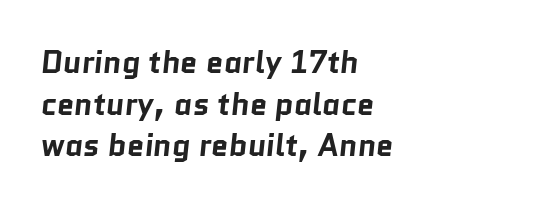
{"serif": "no", "bold": "yes", "weight": "bold", "width": "normal", "stroke_contrast": "low", "x_height": "medium", "monospaced": "no", "underline": "no", "align": "left", "line_spacing": "normal", "line_spacing_ratio": 1.34, "letter_spacing": "normal", "letter_spacing_em": 0.0, "glyph_px": 31}
